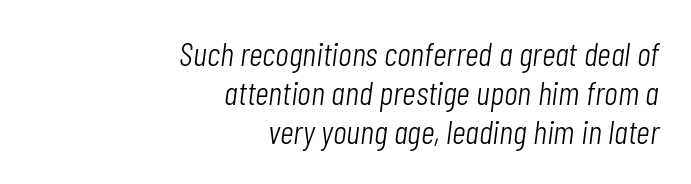
{"italic": "yes", "lean": "right", "slant_degrees": 7, "bold": "no", "weight": "light", "width": "condensed", "stroke_contrast": "low", "x_height": "medium", "monospaced": "no", "underline": "no", "align": "right", "line_spacing": "tight", "line_spacing_ratio": 1.15, "letter_spacing": "normal", "letter_spacing_em": 0.0, "glyph_px": 34}
